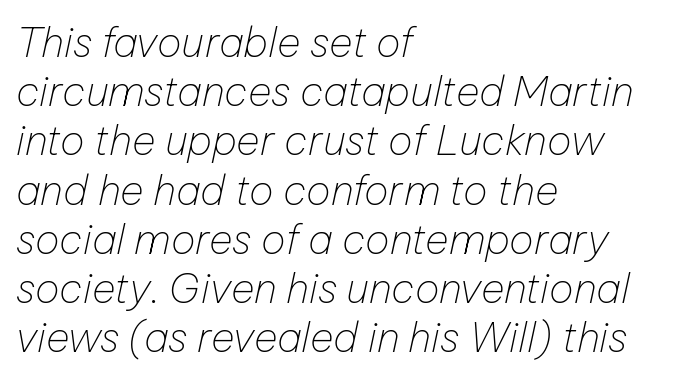
Tracking value appears to be zero — textbook default spacing. Is the type heavy? It reads as light-to-regular instead. Proportional: the letters do not fall into vertical columns. The letters are slanted; this is an italic face. Every row of glyphs begins at an identical x-position on the left. Check under the words: just untouched page.
